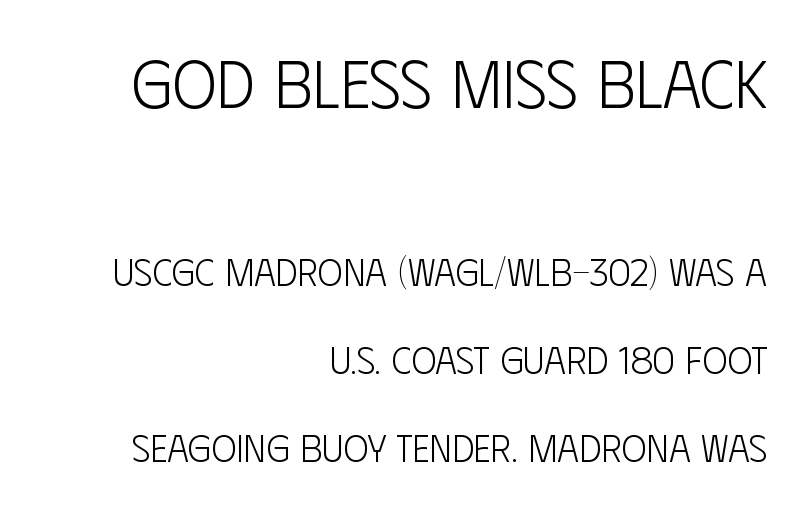
{"serif": "no", "italic": "no", "bold": "no", "weight": "light", "width": "condensed", "stroke_contrast": "low", "x_height": "large", "monospaced": "no", "underline": "no", "align": "right", "line_spacing": "loose", "line_spacing_ratio": 2.31, "letter_spacing": "normal", "letter_spacing_em": 0.0, "larger_block": "first", "size_ratio": 1.76, "glyph_px": 67}
